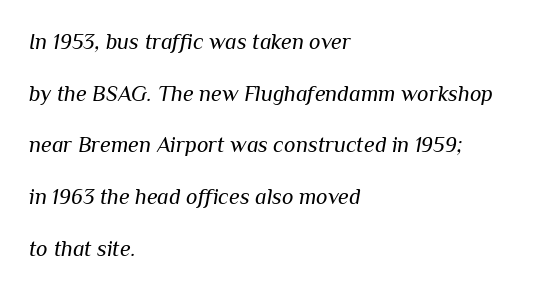
{"italic": "yes", "lean": "right", "slant_degrees": 10, "bold": "no", "underline": "no", "align": "left", "line_spacing": "loose", "line_spacing_ratio": 2.35, "letter_spacing": "normal", "letter_spacing_em": 0.0, "glyph_px": 22}
